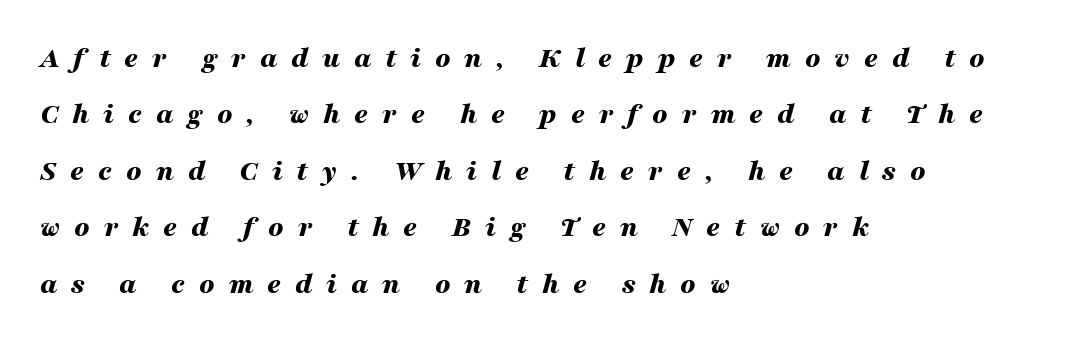
Q: Is the text bold? A: Yes.
Q: Is the text italic (slanted)? A: Yes, it leans right by about 16 degrees.
Q: Is the text underlined? A: No.
Q: How is the paragraph aligned? A: Left-aligned.
Q: Is the spacing between letters normal or unusually wide? A: Unusually wide.
Q: Width (condensed, normal, or wide)? A: Wide.
Q: Stroke contrast? A: Medium.
Q: x-height? A: Medium.
Q: Monospaced? A: No.
